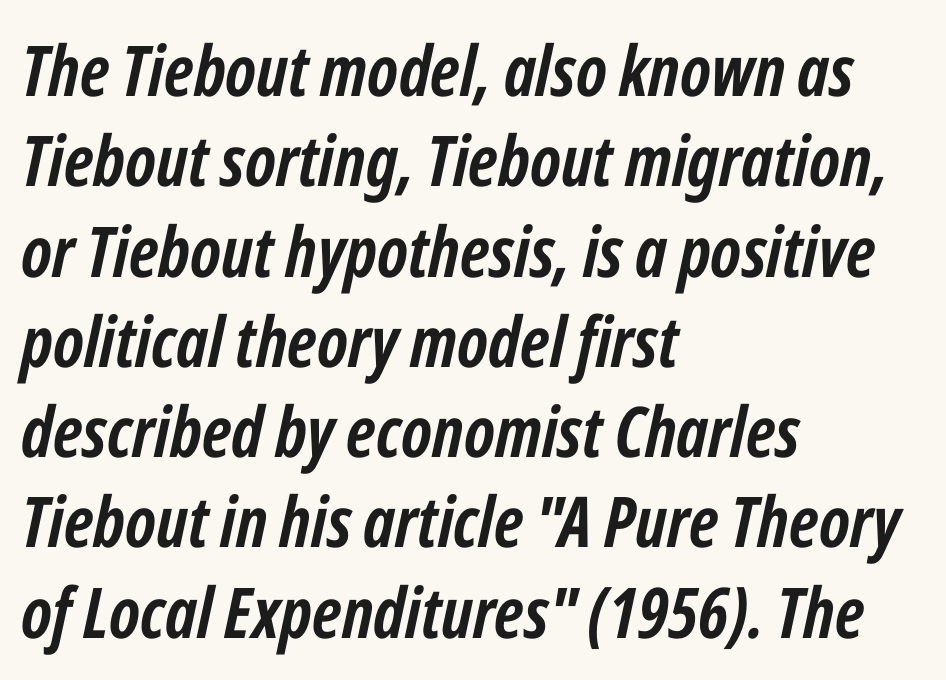
The image shows 70 px semibold, condensed type, italic (leaning right); set left-aligned, normal line spacing (1.29x), normal letter spacing, not underlined; low stroke contrast and a medium x-height.
